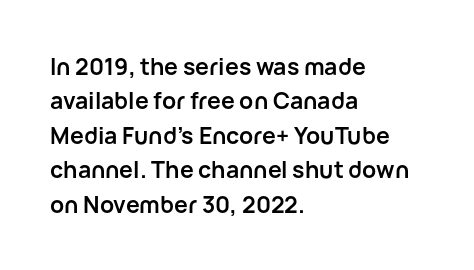
Is the letter spacing exaggerated? No — it looks like the ordinary default. Reading down the block, your eye returns to a fixed left position each line. Heavy-handed strokes throughout: this text is bold. Just letters on the line, the space beneath them empty. Baseline-to-baseline distance is the conventional proportion of letter height. A roman cut, with each character standing at attention.
